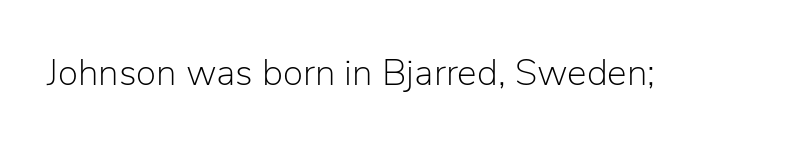
The image shows 37 px light sans-serif type, upright; set normal letter spacing, not underlined; low stroke contrast and a medium x-height.
